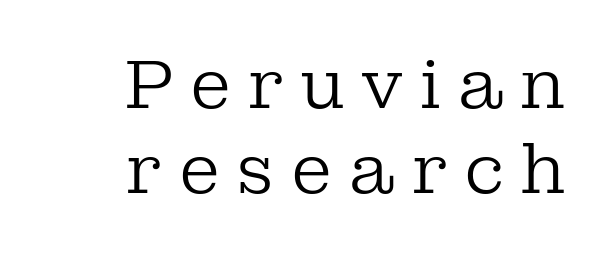
It's the straight-up-and-down kind of type. A flush-right, rag-left setting is used for this passage. The passage shown is typeset with a serif family. Varying glyph widths throughout — classic text-font behaviour. The letters look calm and open, with moderate or lighter stems. Letters rest on an invisible, unmarked baseline.
